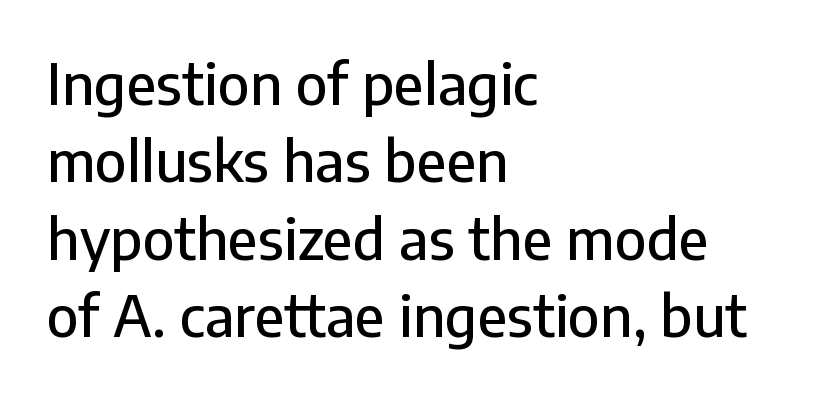
Q: Is the text italic (slanted)? A: No, it is upright.
Q: Is the typeface a serif or a sans-serif typeface? A: Sans-serif.
Q: Is the text underlined? A: No.
Q: How is the paragraph aligned? A: Left-aligned.
Q: Is the spacing between letters normal or unusually wide? A: Normal.
Q: Is the spacing between lines tight, normal or loose? A: Normal.
Q: Width (condensed, normal, or wide)? A: Normal.
Q: Stroke contrast? A: Low.
Q: x-height? A: Medium.
Q: Monospaced? A: No.
